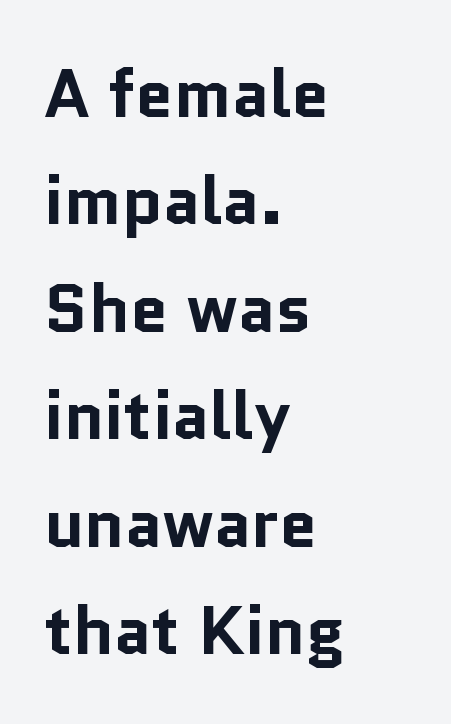
Q: Is the text bold? A: Yes.
Q: Is the text italic (slanted)? A: No, it is upright.
Q: Is the typeface a serif or a sans-serif typeface? A: Sans-serif.
Q: Is the text underlined? A: No.
Q: How is the paragraph aligned? A: Left-aligned.
Q: Is the spacing between letters normal or unusually wide? A: Normal.
Q: Is the spacing between lines tight, normal or loose? A: Normal.
Q: Width (condensed, normal, or wide)? A: Normal.
Q: Stroke contrast? A: Low.
Q: x-height? A: Medium.
Q: Monospaced? A: No.
